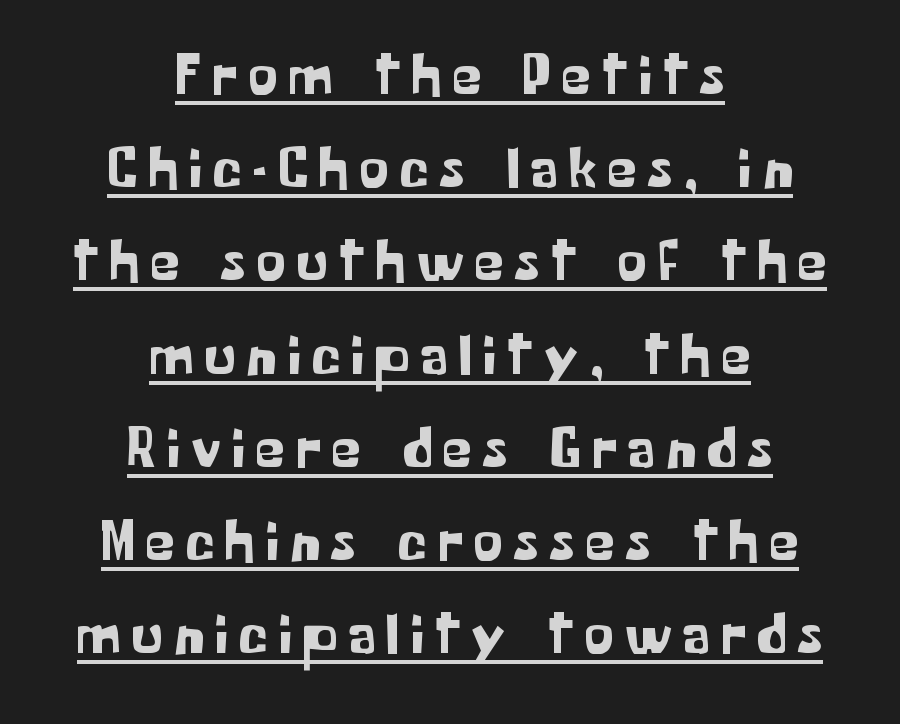
Q: Is the text italic (slanted)? A: No, it is upright.
Q: Is the typeface a serif or a sans-serif typeface? A: Sans-serif.
Q: Is the text underlined? A: Yes.
Q: How is the paragraph aligned? A: Centered.
Q: Is the spacing between lines tight, normal or loose? A: Normal.
Q: Width (condensed, normal, or wide)? A: Normal.
Q: Stroke contrast? A: Low.
Q: x-height? A: Medium.
Q: Monospaced? A: No.
